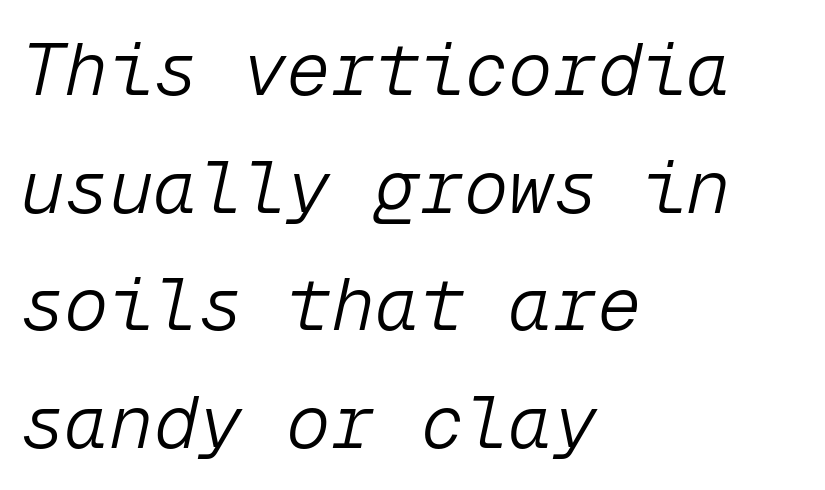
The image shows 74 px light type, italic (leaning right), monospaced; set left-aligned, normal line spacing (1.59x), normal letter spacing, not underlined; low stroke contrast and a medium x-height.
